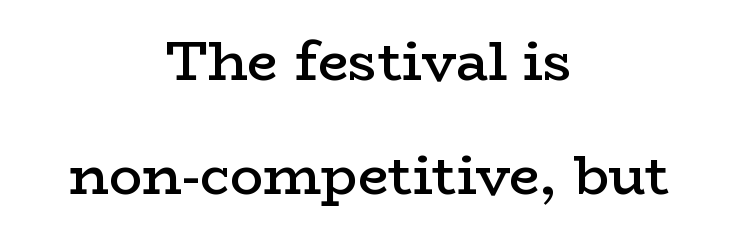
Q: Is the text bold? A: Semi-bold.
Q: Is the text italic (slanted)? A: No, it is upright.
Q: Is the typeface a serif or a sans-serif typeface? A: Serif.
Q: Is the text underlined? A: No.
Q: How is the paragraph aligned? A: Centered.
Q: Is the spacing between letters normal or unusually wide? A: Normal.
Q: Is the spacing between lines tight, normal or loose? A: Loose.
Q: Width (condensed, normal, or wide)? A: Wide.
Q: Stroke contrast? A: Low.
Q: x-height? A: Medium.
Q: Monospaced? A: No.
